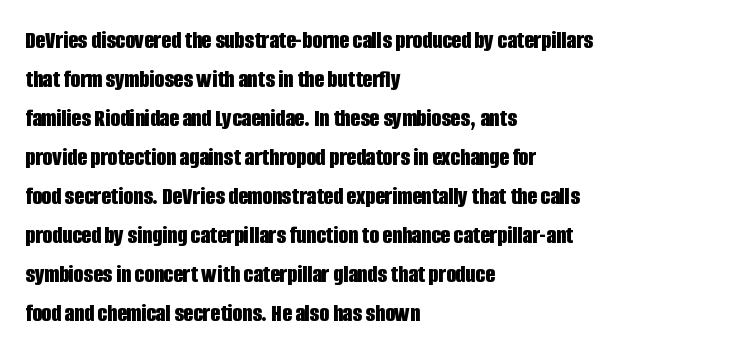
Q: Is the text bold? A: Yes.
Q: Is the text italic (slanted)? A: No, it is upright.
Q: Is the text underlined? A: No.
Q: How is the paragraph aligned? A: Left-aligned.
Q: Is the spacing between letters normal or unusually wide? A: Normal.
Q: Is the spacing between lines tight, normal or loose? A: Normal.
